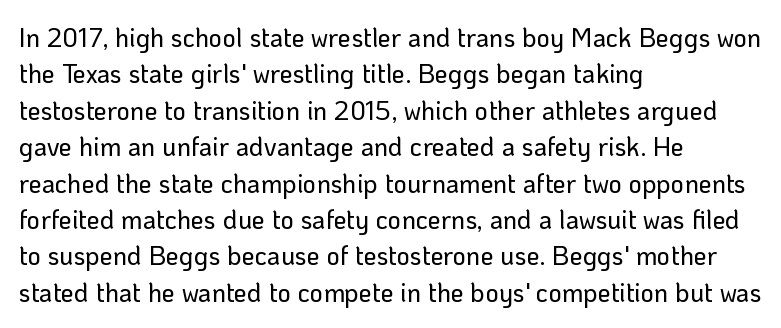
Q: Is the text italic (slanted)? A: No, it is upright.
Q: Is the text underlined? A: No.
Q: How is the paragraph aligned? A: Left-aligned.
Q: Is the spacing between letters normal or unusually wide? A: Normal.
Q: Is the spacing between lines tight, normal or loose? A: Normal.
